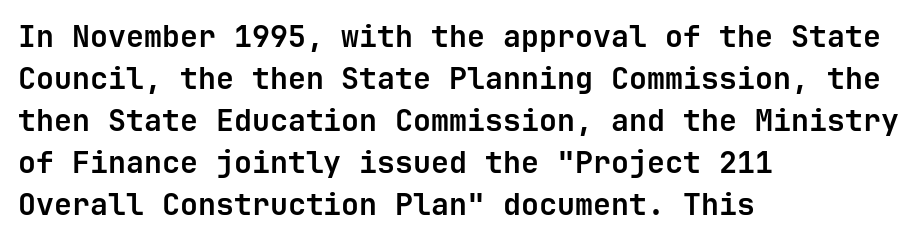
Honestly, there is no underline to notice here at all. The passage shown is emphatically bold. Ordinary non-slanted type is in use. Compared with typical body copy, the letter spacing here is the same.
